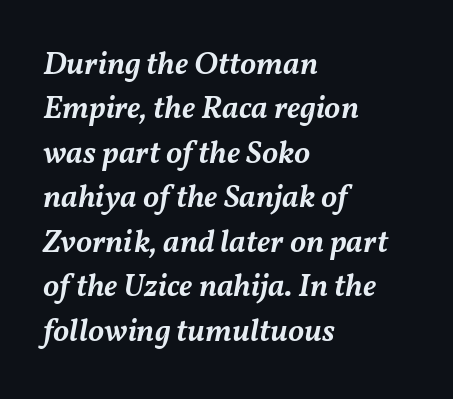
Each glyph is drawn with semibold strokes, heavier than normal yet not fully bold. Reading down the column, the eye jumps a familiar distance to each next line. Do the characters align in a grid? No, the font is proportional. Each row of text sits above clean, open space.
